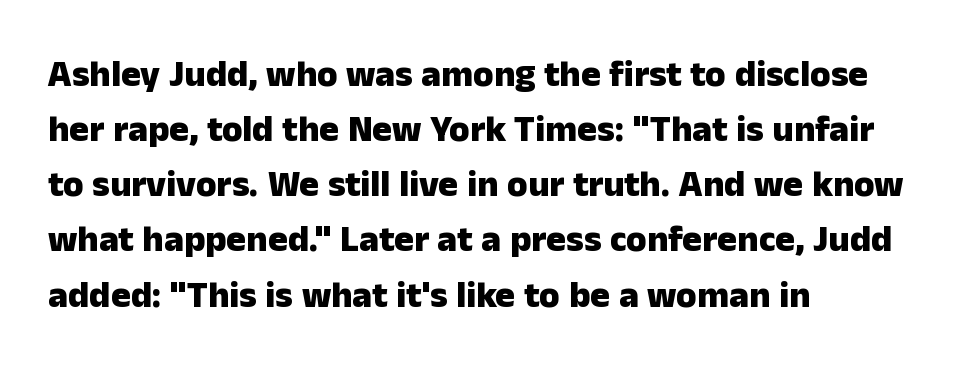
The image shows 37 px heavy sans-serif type, upright; set left-aligned, normal line spacing (1.49x), normal letter spacing, not underlined; low stroke contrast and a medium x-height.
